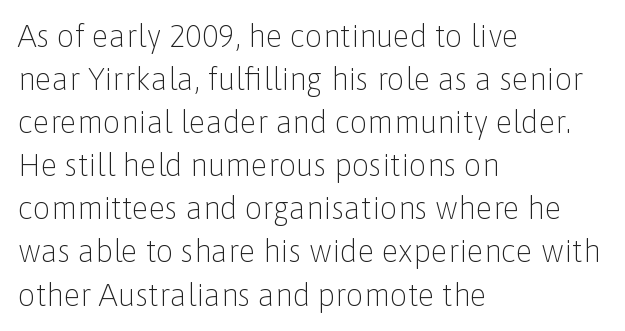
Q: Is the text bold? A: No.
Q: Is the text italic (slanted)? A: No, it is upright.
Q: Is the typeface a serif or a sans-serif typeface? A: Sans-serif.
Q: Is the text underlined? A: No.
Q: How is the paragraph aligned? A: Left-aligned.
Q: Is the spacing between letters normal or unusually wide? A: Normal.
Q: Is the spacing between lines tight, normal or loose? A: Normal.
Q: Width (condensed, normal, or wide)? A: Normal.
Q: Stroke contrast? A: Low.
Q: x-height? A: Medium.
Q: Monospaced? A: No.
